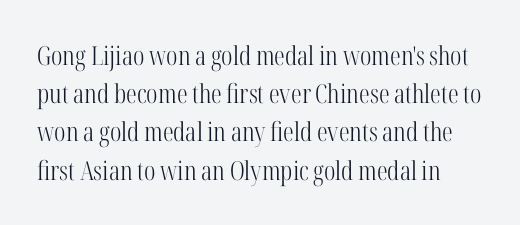
The image shows 26 px text type, upright; set normal line spacing (1.47x), normal letter spacing, not underlined.
